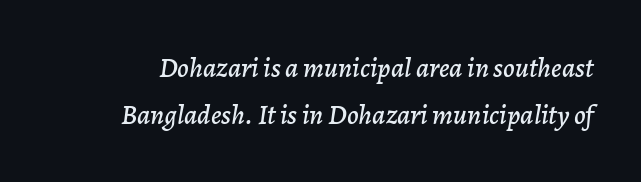
How would I describe the line gaps? Plain and ordinary. Here the designer chose a conventional face with non-uniform glyph widths. The space beneath each line is pristine and unruled. An italicized treatment has been applied to the whole sample.
